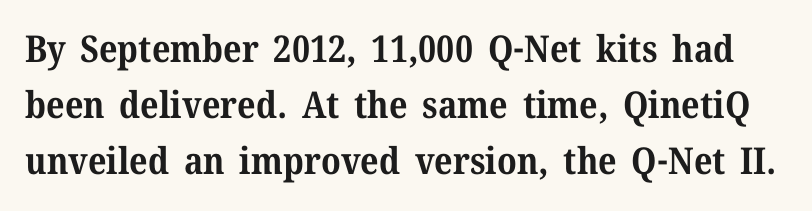
The image shows 37 px bold serif type, upright; set normal line spacing (1.51x), normal letter spacing, not underlined; medium stroke contrast and a medium x-height.
